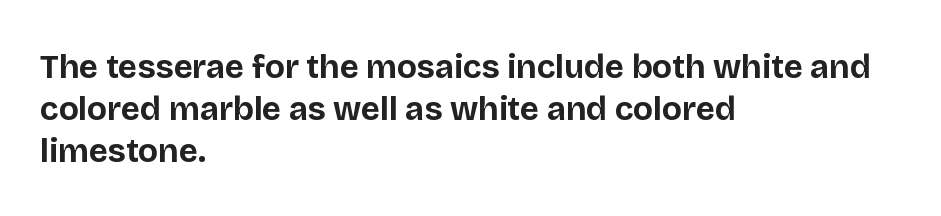
Q: Is the text bold? A: Yes.
Q: Is the text italic (slanted)? A: No, it is upright.
Q: Is the typeface a serif or a sans-serif typeface? A: Sans-serif.
Q: Is the text underlined? A: No.
Q: How is the paragraph aligned? A: Left-aligned.
Q: Is the spacing between letters normal or unusually wide? A: Normal.
Q: Is the spacing between lines tight, normal or loose? A: Normal.
Q: Width (condensed, normal, or wide)? A: Normal.
Q: Stroke contrast? A: Low.
Q: x-height? A: Large.
Q: Monospaced? A: No.
